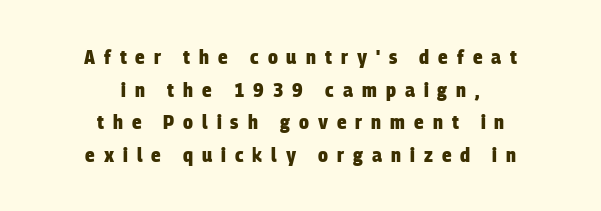
Visually the block forms a symmetrical silhouette, jagged on both flanks. Each new line begins a customary step beneath the previous one. The passage shown has open, widely tracked lettering throughout. The passage shown is emphatically bold. A clean baseline with only descenders dipping below it.
